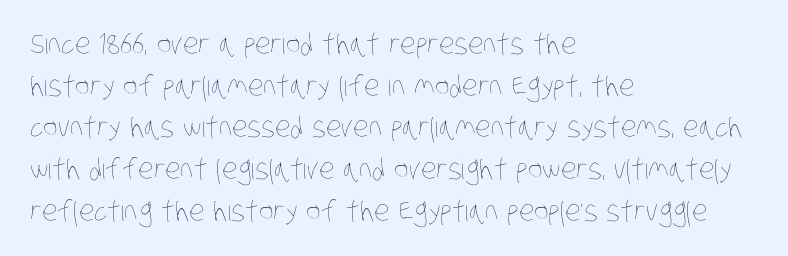
{"bold": "no", "weight": "thin", "width": "condensed", "stroke_contrast": "low", "x_height": "large", "monospaced": "no", "underline": "no", "align": "left", "line_spacing": "normal", "line_spacing_ratio": 1.49, "letter_spacing": "normal", "letter_spacing_em": 0.0, "glyph_px": 28}
